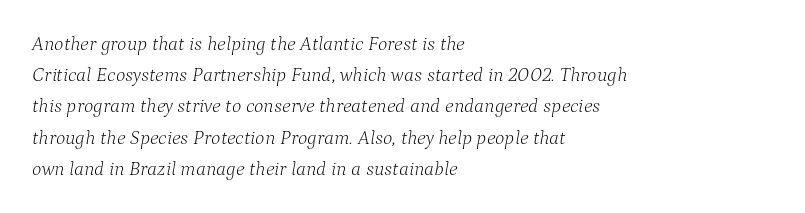
{"italic": "yes", "lean": "right", "slant_degrees": 9, "bold": "no", "underline": "no", "align": "left", "line_spacing": "normal", "line_spacing_ratio": 1.56, "letter_spacing": "normal", "letter_spacing_em": 0.0, "glyph_px": 20}
